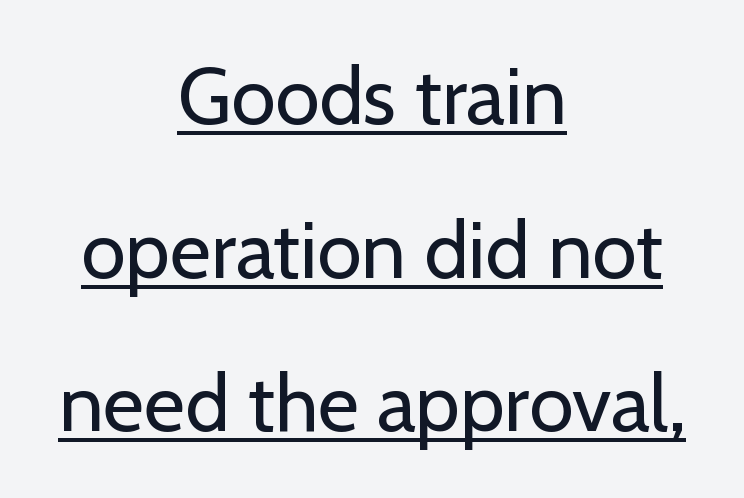
{"serif": "no", "italic": "no", "bold": "no", "weight": "regular", "width": "normal", "stroke_contrast": "low", "x_height": "medium", "monospaced": "no", "underline": "yes", "align": "center", "line_spacing": "loose", "line_spacing_ratio": 1.92, "letter_spacing": "normal", "letter_spacing_em": 0.0, "glyph_px": 80}
